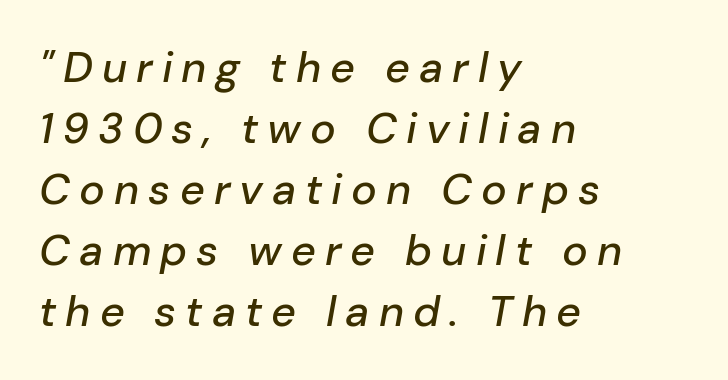
{"italic": "yes", "lean": "right", "slant_degrees": 10, "width": "normal", "stroke_contrast": "low", "x_height": "medium", "monospaced": "no", "underline": "no", "align": "left", "line_spacing": "normal", "line_spacing_ratio": 1.42, "letter_spacing": "wide", "letter_spacing_em": 0.21, "glyph_px": 43}
